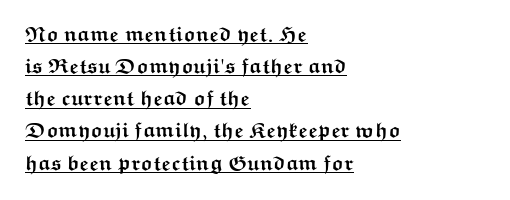
The image shows 21 px bold type, upright; set left-aligned, normal line spacing (1.53x), normal letter spacing, underlined.
